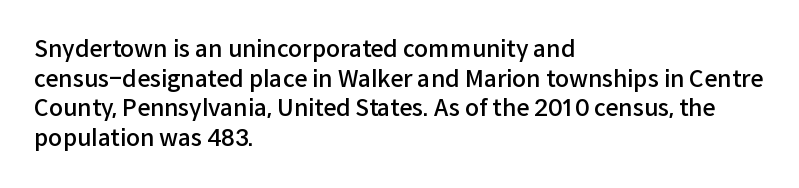
Stroke thickness is moderately raised; the sample reads as semibold. Vertical strokes here are truly vertical. The area under the type is left untouched. Summary of vertical rhythm: regular, with standard interline spacing.
